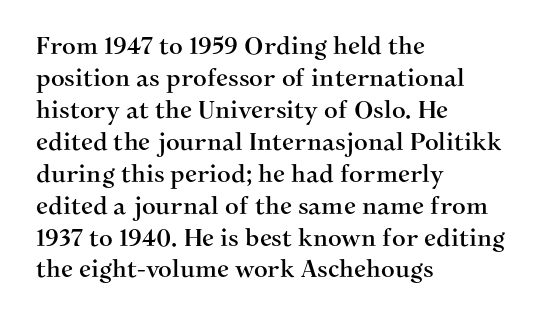
Q: Is the text italic (slanted)? A: No, it is upright.
Q: Is the text underlined? A: No.
Q: How is the paragraph aligned? A: Left-aligned.
Q: Is the spacing between letters normal or unusually wide? A: Normal.
Q: Is the spacing between lines tight, normal or loose? A: Normal.
